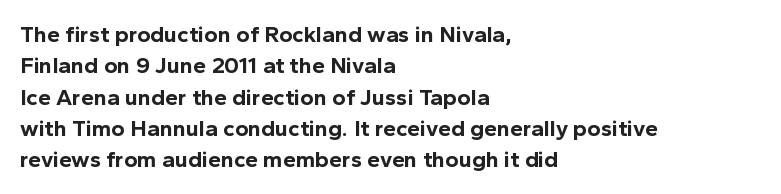
If you drew a line through each stem, it would be perfectly vertical. The face used here has the dense, thick strokes of a bold. All the whitespace from short lines collects on the right. Observe the ordinary spacing: letters are neighbours, not strangers. Rule under the text: the space is simply empty.
